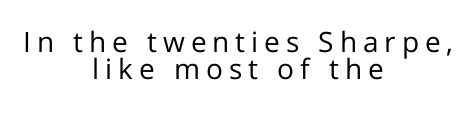
{"serif": "no", "italic": "no", "bold": "no", "weight": "regular", "width": "normal", "stroke_contrast": "low", "x_height": "medium", "monospaced": "no", "underline": "no", "align": "center", "line_spacing": "tight", "line_spacing_ratio": 0.96, "letter_spacing": "wide", "letter_spacing_em": 0.21, "glyph_px": 28}
